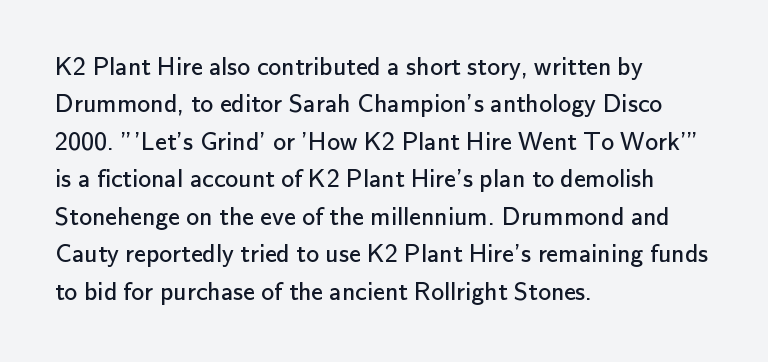
Is the letter spacing exaggerated? No — it looks like the ordinary default. This block has exactly the height ordinary leading produces. This is the regular roman posture of the typeface. Weight: not bold — regular or lighter.
